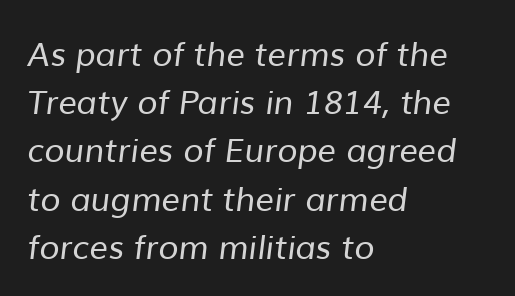
The image shows 33 px regular-weight sans-serif type; set left-aligned, normal line spacing (1.46x), normal letter spacing, not underlined; low stroke contrast and a medium x-height.
